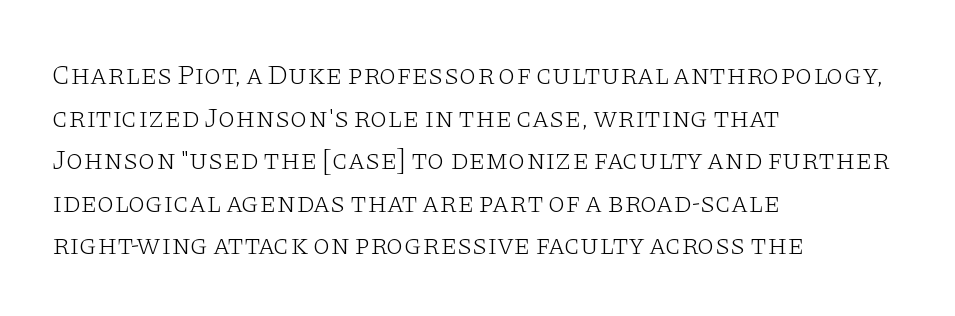
{"serif": "yes", "italic": "no", "bold": "no", "weight": "light", "width": "wide", "stroke_contrast": "low", "x_height": "large", "monospaced": "no", "underline": "no", "align": "left", "line_spacing": "normal", "line_spacing_ratio": 1.52, "letter_spacing": "normal", "letter_spacing_em": 0.0, "glyph_px": 28}
